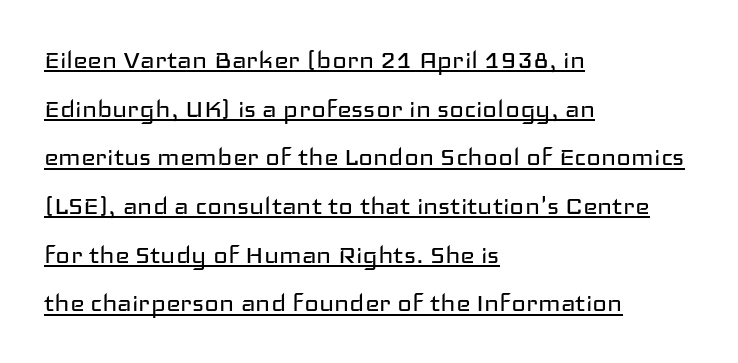
The image shows 31 px regular-weight, wide sans-serif type, upright; set left-aligned, normal line spacing (1.57x), normal letter spacing, underlined; low stroke contrast and a medium x-height.
